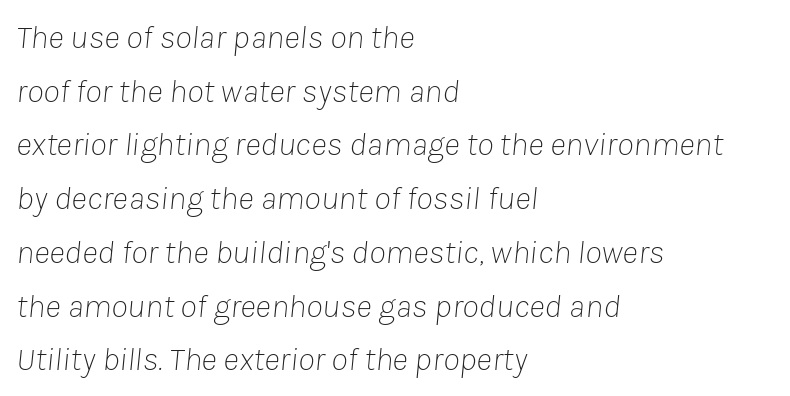
{"italic": "yes", "lean": "right", "slant_degrees": 8, "bold": "no", "weight": "thin", "width": "normal", "stroke_contrast": "low", "x_height": "medium", "monospaced": "no", "underline": "no", "align": "left", "line_spacing": "normal", "line_spacing_ratio": 1.58, "letter_spacing": "normal", "letter_spacing_em": 0.0, "glyph_px": 34}
